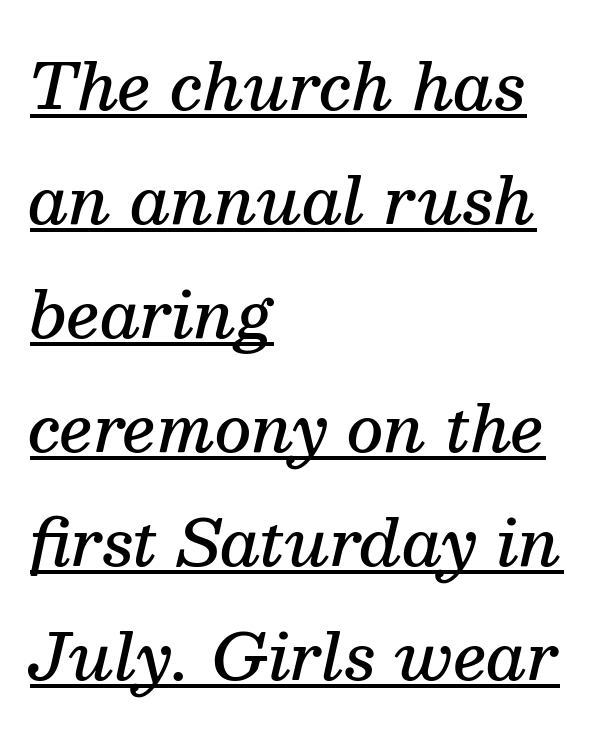
Q: Is the text bold? A: Semi-bold.
Q: Is the text italic (slanted)? A: Yes, it leans right by about 13 degrees.
Q: Is the typeface a serif or a sans-serif typeface? A: Serif.
Q: Is the text underlined? A: Yes.
Q: How is the paragraph aligned? A: Left-aligned.
Q: Is the spacing between letters normal or unusually wide? A: Normal.
Q: Width (condensed, normal, or wide)? A: Normal.
Q: Stroke contrast? A: Medium.
Q: x-height? A: Medium.
Q: Monospaced? A: No.
